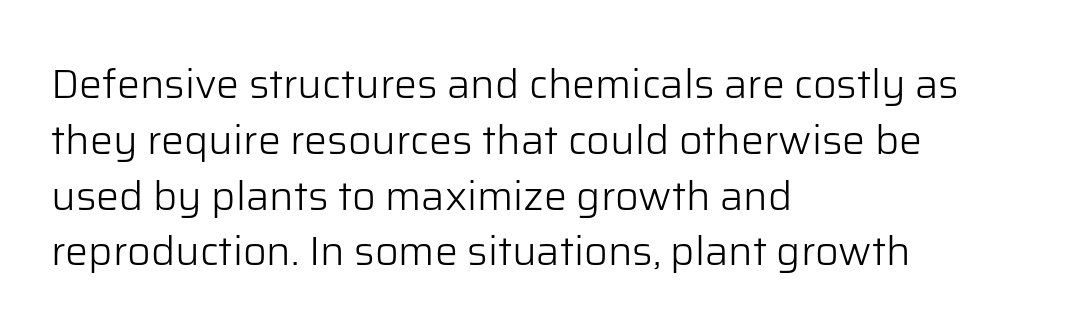
The image shows 41 px light sans-serif type, upright; set left-aligned, normal line spacing (1.36x), normal letter spacing, not underlined; low stroke contrast and a medium x-height.
